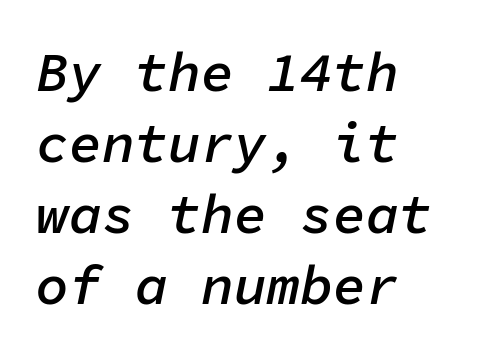
The image shows 55 px semibold type, italic (leaning right), monospaced; set left-aligned, normal line spacing (1.29x), normal letter spacing, not underlined; low stroke contrast and a medium x-height.
